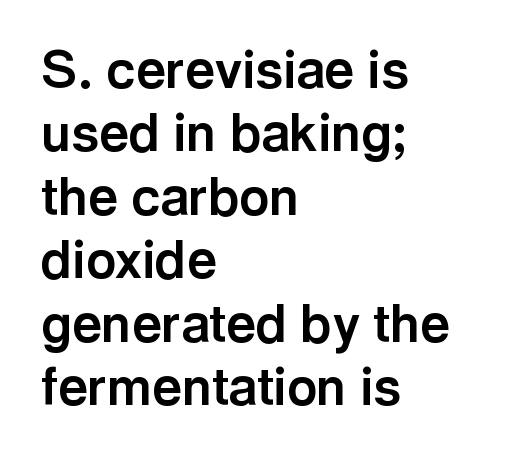
{"serif": "no", "italic": "no", "bold": "yes", "weight": "bold", "width": "normal", "x_height": "medium", "monospaced": "no", "underline": "no", "align": "left", "line_spacing_ratio": 1.22, "letter_spacing": "normal", "letter_spacing_em": 0.0, "glyph_px": 52}
